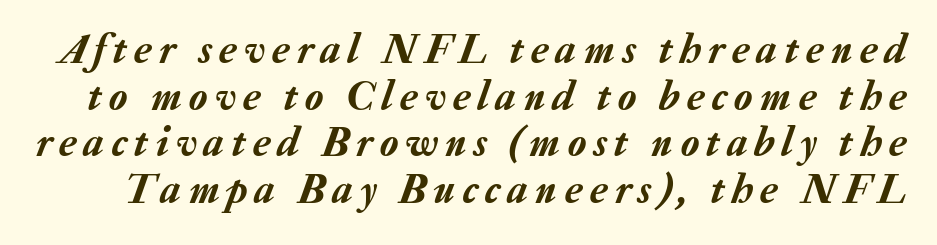
{"italic": "yes", "lean": "right", "slant_degrees": 20, "width": "normal", "stroke_contrast": "low", "x_height": "medium", "monospaced": "no", "underline": "no", "line_spacing": "tight", "line_spacing_ratio": 1.11, "glyph_px": 42}
